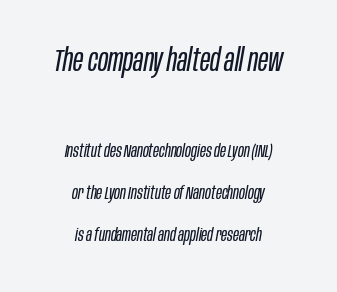
{"italic": "yes", "lean": "right", "slant_degrees": 10, "bold": "no", "weight": "regular", "width": "condensed", "stroke_contrast": "low", "x_height": "large", "monospaced": "no", "underline": "no", "align": "center", "line_spacing": "loose", "line_spacing_ratio": 2.31, "letter_spacing": "normal", "letter_spacing_em": 0.0, "larger_block": "first", "size_ratio": 1.72, "glyph_px": 31}
